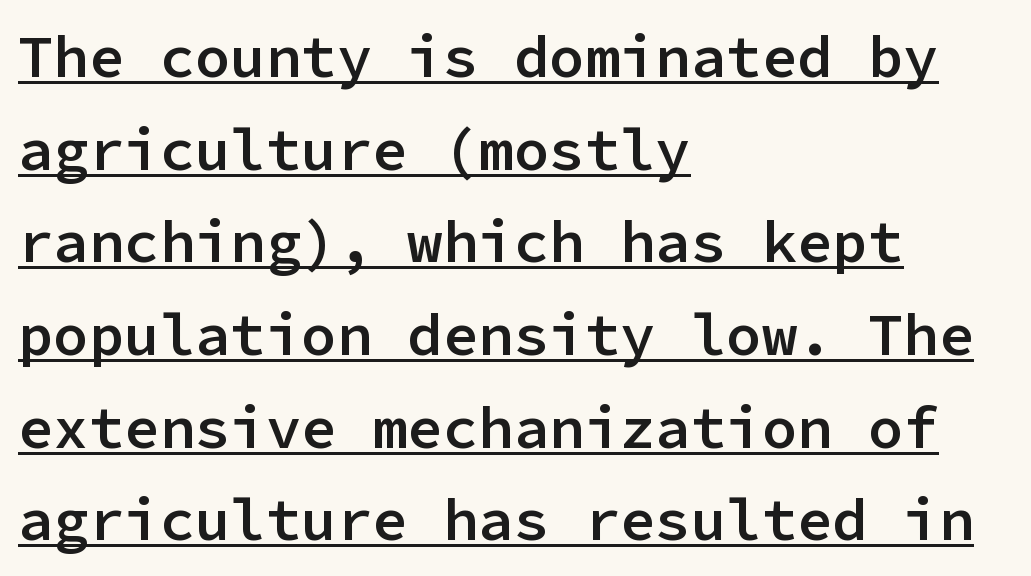
The image shows 59 px semibold sans-serif type, upright, monospaced; set left-aligned, normal line spacing (1.57x), normal letter spacing, underlined; low stroke contrast and a medium x-height.
